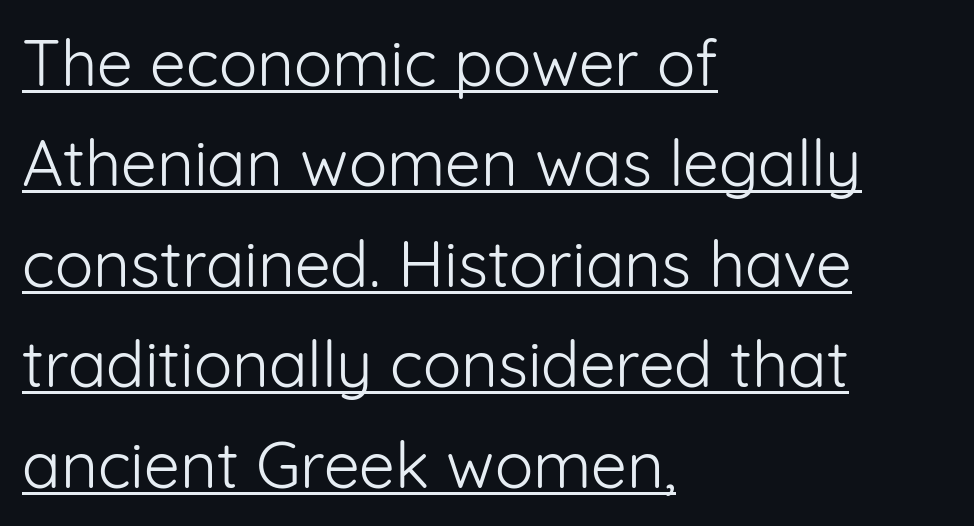
Q: Is the text bold? A: No.
Q: Is the text italic (slanted)? A: No, it is upright.
Q: Is the typeface a serif or a sans-serif typeface? A: Sans-serif.
Q: Is the text underlined? A: Yes.
Q: How is the paragraph aligned? A: Left-aligned.
Q: Is the spacing between letters normal or unusually wide? A: Normal.
Q: Is the spacing between lines tight, normal or loose? A: Normal.
Q: Width (condensed, normal, or wide)? A: Normal.
Q: Stroke contrast? A: Low.
Q: x-height? A: Medium.
Q: Monospaced? A: No.
